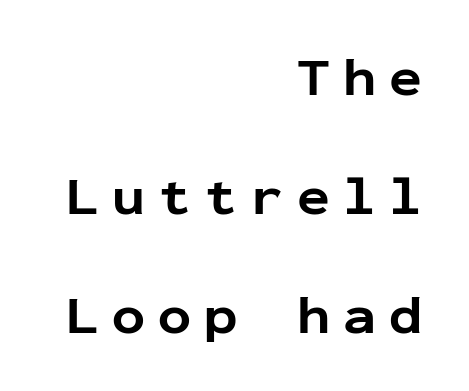
The text was rendered using a sans face with plain stroke endings. Each glyph is drawn with heavy, bold strokes. Think of a typewriter: that constant character pitch is what you see here. This block would shrink considerably if given ordinary leading; it's expanded now. Italic? Not at all — the glyphs are vertical. The paragraph shown leans on its right margin.
